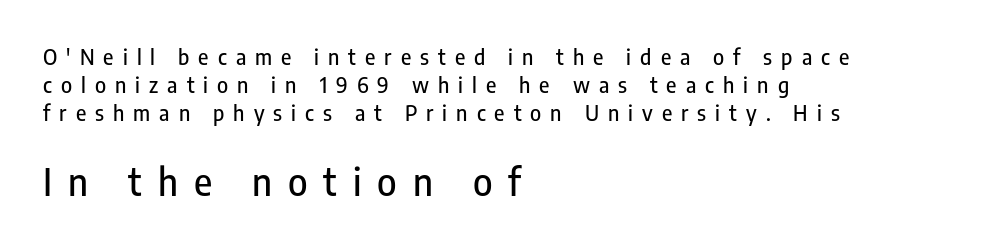
{"serif": "no", "italic": "no", "width": "condensed", "stroke_contrast": "low", "x_height": "medium", "monospaced": "no", "underline": "no", "align": "left", "line_spacing": "normal", "line_spacing_ratio": 1.34, "letter_spacing": "wide", "letter_spacing_em": 0.43, "larger_block": "second", "size_ratio": 1.76, "glyph_px": 37}
